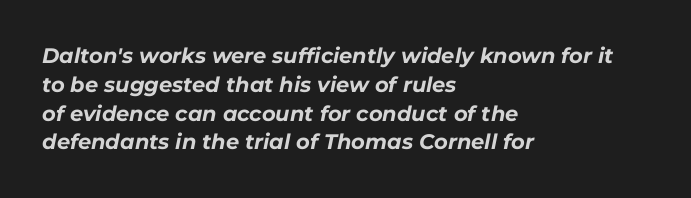
Q: Is the text bold? A: Yes.
Q: Is the text italic (slanted)? A: Yes, it leans right by about 11 degrees.
Q: Is the text underlined? A: No.
Q: How is the paragraph aligned? A: Left-aligned.
Q: Is the spacing between letters normal or unusually wide? A: Normal.
Q: Is the spacing between lines tight, normal or loose? A: Normal.
